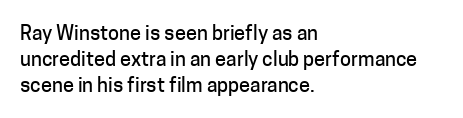
The image shows 20 px text type, upright; set left-aligned, normal line spacing (1.31x), normal letter spacing, not underlined.
